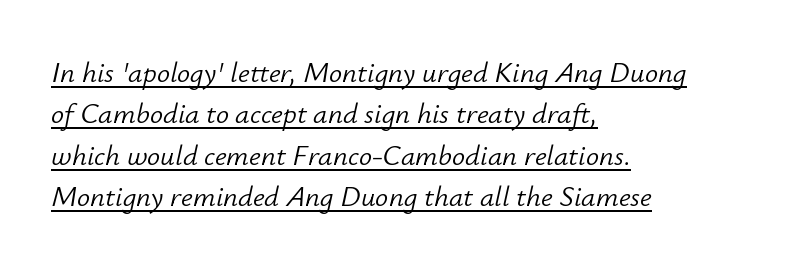
Q: Is the text bold? A: No.
Q: Is the text italic (slanted)? A: Yes, it leans right by about 12 degrees.
Q: Is the text underlined? A: Yes.
Q: How is the paragraph aligned? A: Left-aligned.
Q: Is the spacing between letters normal or unusually wide? A: Normal.
Q: Is the spacing between lines tight, normal or loose? A: Normal.
Q: Width (condensed, normal, or wide)? A: Normal.
Q: Stroke contrast? A: Low.
Q: x-height? A: Small.
Q: Monospaced? A: No.
